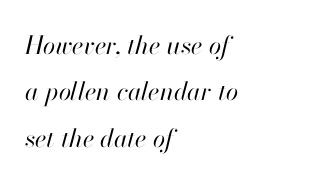
{"italic": "yes", "lean": "right", "slant_degrees": 13, "bold": "no", "underline": "no", "align": "left", "line_spacing_ratio": 1.86, "letter_spacing": "normal", "letter_spacing_em": 0.0, "glyph_px": 25}
